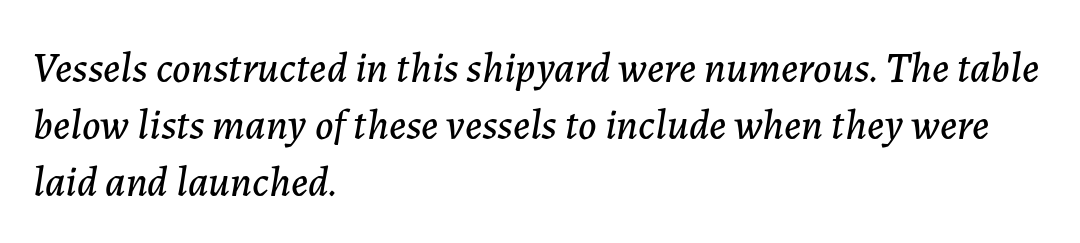
The image shows 42 px text type, italic (leaning right); set left-aligned, normal line spacing (1.36x), normal letter spacing, not underlined; low stroke contrast and a medium x-height.
